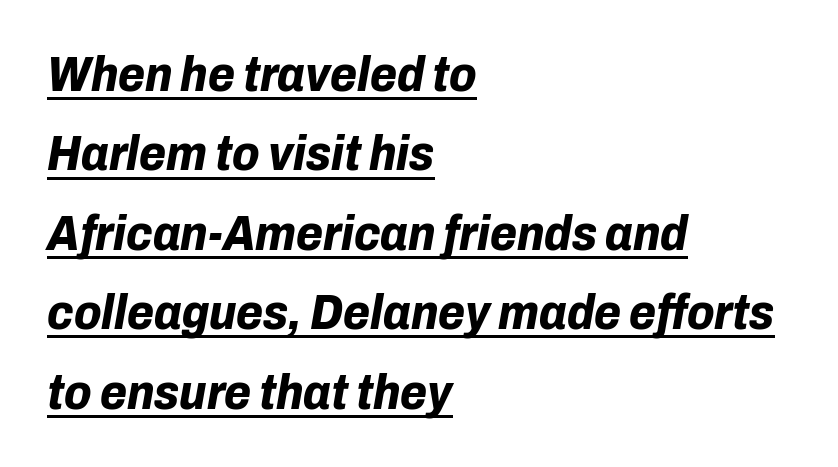
{"italic": "yes", "lean": "right", "slant_degrees": 10, "bold": "yes", "weight": "bold", "width": "normal", "stroke_contrast": "low", "x_height": "medium", "monospaced": "no", "underline": "yes", "align": "left", "line_spacing": "normal", "line_spacing_ratio": 1.62, "letter_spacing": "normal", "letter_spacing_em": 0.0, "glyph_px": 49}
